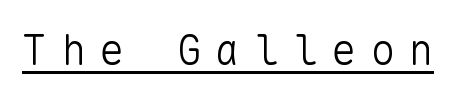
The image shows 42 px light sans-serif type, upright, monospaced; set unusually wide letter spacing (+0.32 em), underlined; low stroke contrast and a medium x-height.
